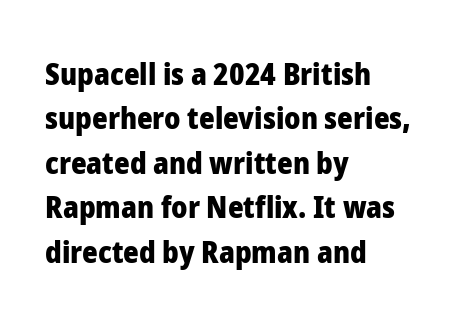
The image shows 30 px heavy sans-serif type, upright; set left-aligned, normal line spacing (1.48x), normal letter spacing, not underlined; low stroke contrast and a medium x-height.
